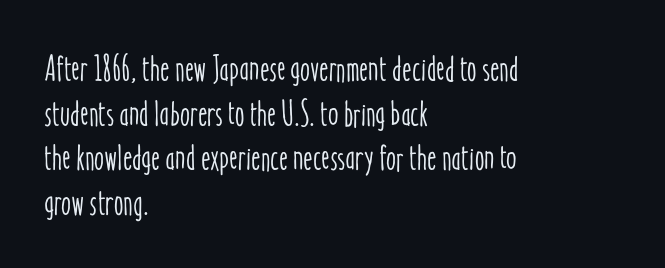
The image shows 36 px condensed type, upright; set left-aligned, line spacing 1.24x, normal letter spacing, not underlined; low stroke contrast and a medium x-height.
